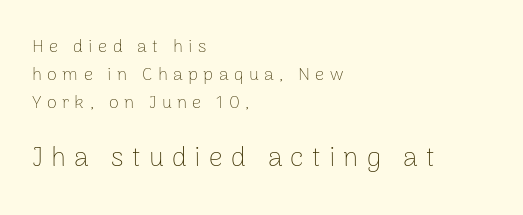
{"italic": "no", "bold": "no", "underline": "no", "align": "left", "line_spacing": "normal", "line_spacing_ratio": 1.55, "letter_spacing": "wide", "letter_spacing_em": 0.3, "larger_block": "second", "size_ratio": 1.5, "glyph_px": 27}
